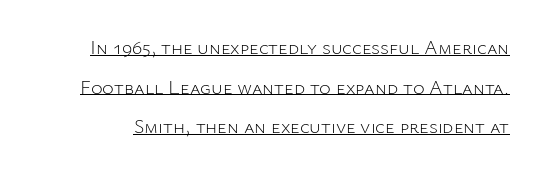
Q: Is the text bold? A: No.
Q: Is the text italic (slanted)? A: No, it is upright.
Q: Is the text underlined? A: Yes.
Q: Is the spacing between letters normal or unusually wide? A: Normal.
Q: Is the spacing between lines tight, normal or loose? A: Loose.
